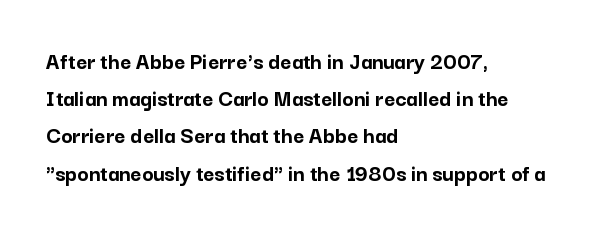
The passage shown has conventional tracking throughout. Underline: absent. The lines in this sample share a left origin and differ only in where they stop. These lines carry a lot of weight — the face is fully bold. Leading: standard. Characters remain perfectly vertical along every line.
